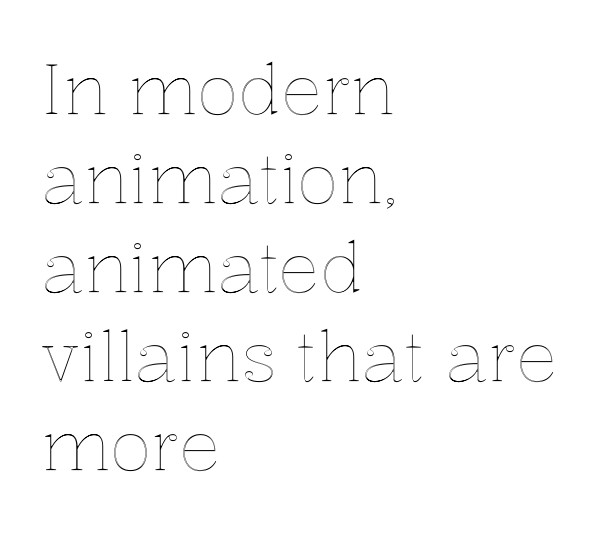
{"italic": "no", "width": "normal", "x_height": "medium", "monospaced": "no", "underline": "no", "align": "left", "line_spacing": "normal", "line_spacing_ratio": 1.29, "letter_spacing": "normal", "letter_spacing_em": 0.0, "glyph_px": 69}
